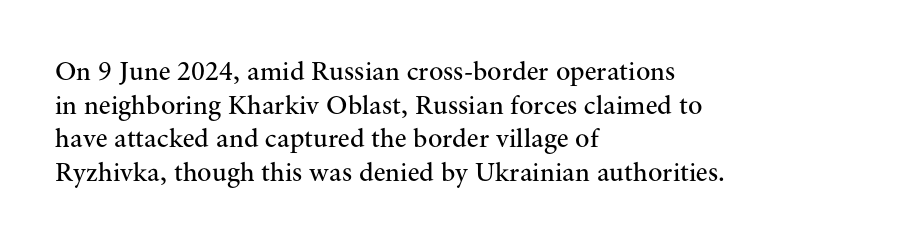
Whoever set this chose a conventional vertical rhythm. Each stroke keeps to a modest, everyday thickness or less. Is there any slant? The stems are plumb. Any mark beneath the type? The region is blank. Horizontal alignment here is leftward, the default for most running prose.
